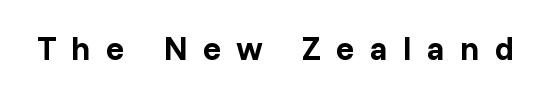
The image shows 33 px bold sans-serif type, upright; set unusually wide letter spacing (+0.47 em), not underlined; low stroke contrast and a medium x-height.
